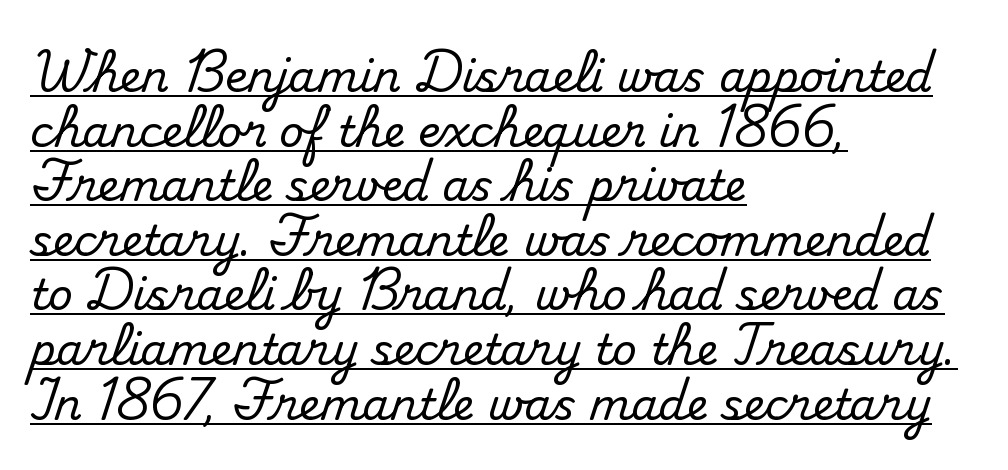
{"serif": "yes", "width": "normal", "stroke_contrast": "medium", "x_height": "small", "monospaced": "no", "underline": "yes", "align": "left", "line_spacing": "normal", "line_spacing_ratio": 1.27, "letter_spacing": "normal", "letter_spacing_em": 0.0, "glyph_px": 43}
